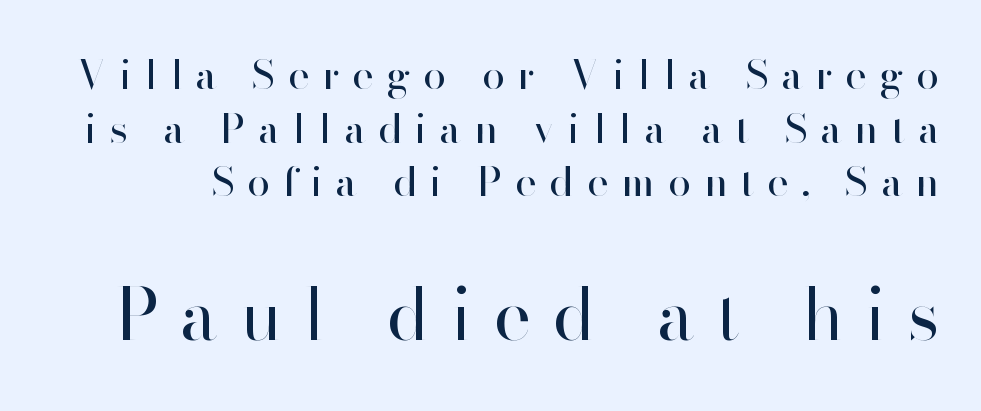
{"serif": "no", "italic": "no", "bold": "no", "weight": "regular", "width": "normal", "stroke_contrast": "high", "x_height": "small", "monospaced": "no", "underline": "no", "line_spacing": "normal", "line_spacing_ratio": 1.31, "letter_spacing": "wide", "letter_spacing_em": 0.31, "larger_block": "second", "size_ratio": 1.73, "glyph_px": 71}
